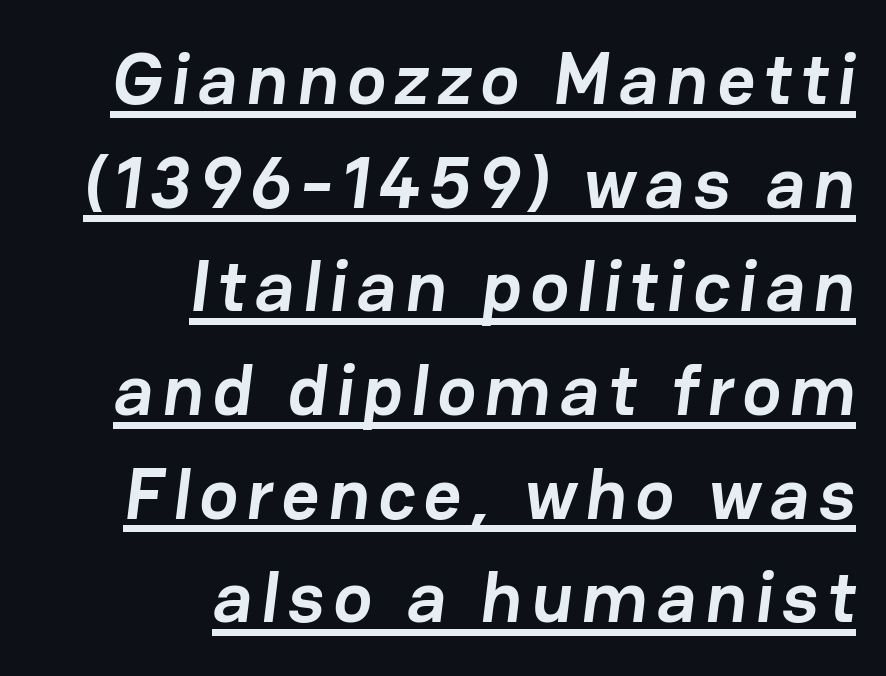
{"serif": "no", "bold": "yes", "weight": "semibold", "width": "normal", "stroke_contrast": "low", "x_height": "medium", "monospaced": "no", "underline": "yes", "align": "right", "line_spacing": "normal", "line_spacing_ratio": 1.42, "glyph_px": 73}
